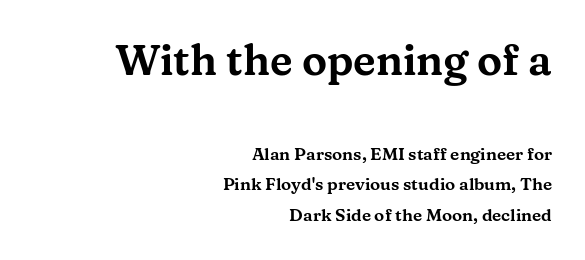
{"serif": "yes", "italic": "no", "width": "wide", "stroke_contrast": "medium", "x_height": "medium", "monospaced": "no", "underline": "no", "align": "right", "line_spacing_ratio": 1.81, "letter_spacing": "normal", "letter_spacing_em": 0.0, "larger_block": "first", "size_ratio": 2.47, "glyph_px": 42}
